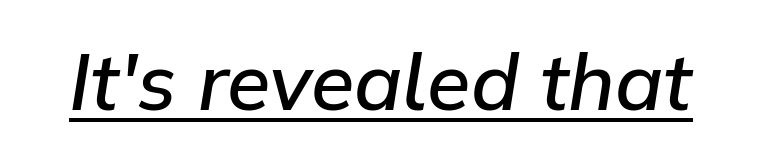
{"italic": "yes", "lean": "right", "slant_degrees": 9, "bold": "semi", "weight": "semibold", "width": "normal", "stroke_contrast": "low", "x_height": "medium", "monospaced": "no", "underline": "yes", "letter_spacing": "normal", "letter_spacing_em": 0.0, "glyph_px": 79}
